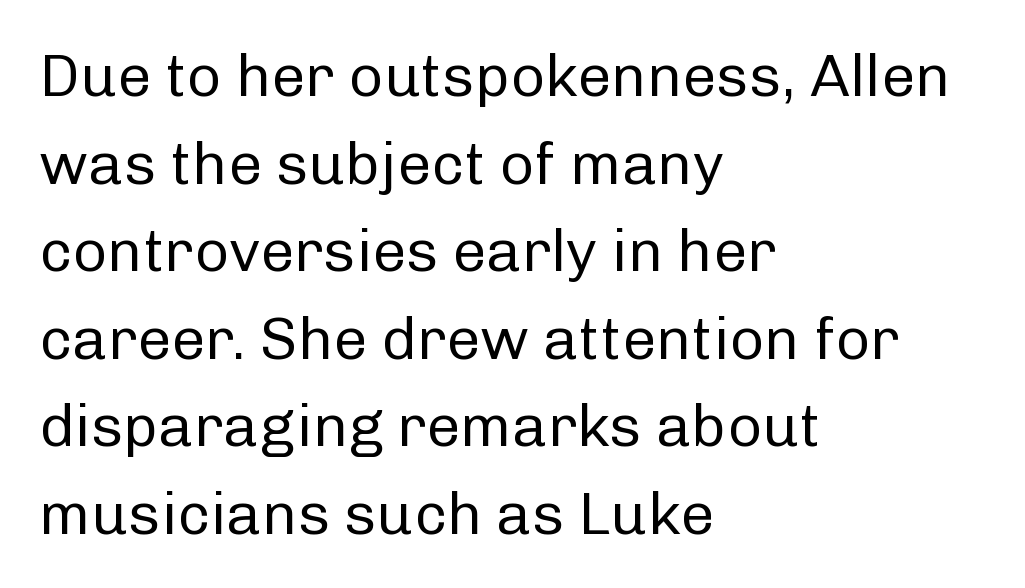
Any mark beneath the type? The region is blank. Ordinary non-slanted type is in use. Stroke terminals: plain, sans-serif. The weight tops out at a normal text grade. Every row of glyphs begins at an identical x-position on the left. The rendering uses a moderate line-height, typical for paragraphs.
